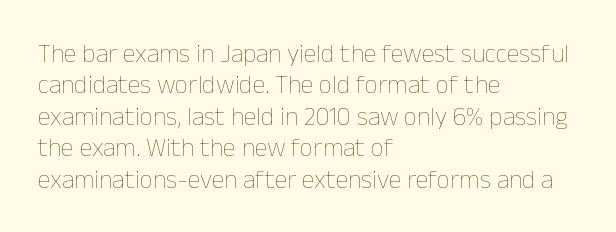
What stands out about the letter spacing? Nothing — it is the standard amount. The rendering anchors every line to the left-hand side. A light-to-regular cut is what we see here. Ordinary non-slanted type is in use.
